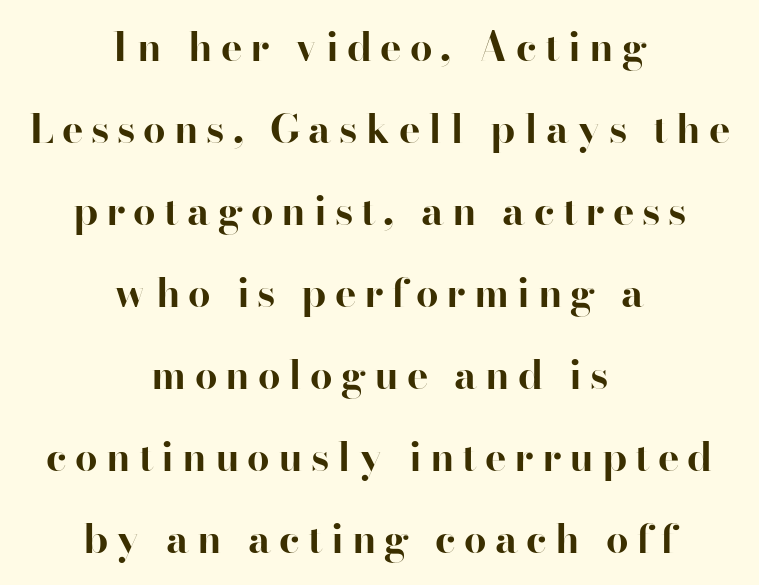
Anything drawn beneath the words? Only blank space. Reading down the column, the eye jumps a long way to each next line. This is heavy type, rendered in bold. The rendering shows small feet on the letterforms — a serif design.
